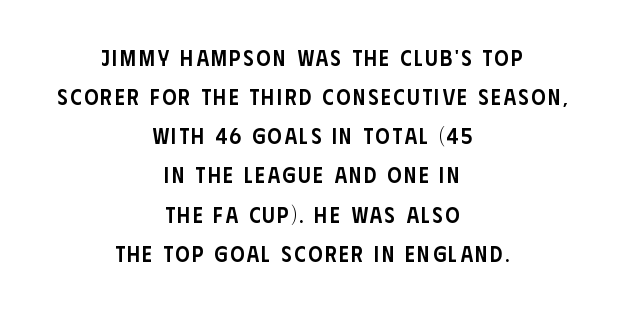
The image shows 22 px text type, upright; set centered, line spacing 1.78x, not underlined.
